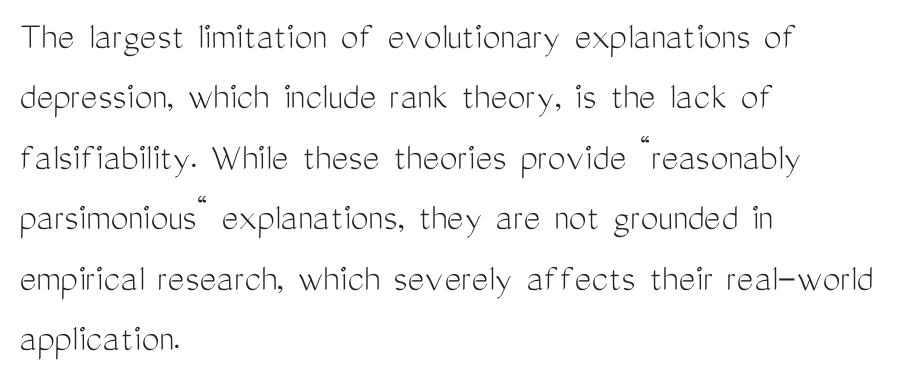
The gaps between neighbouring characters are ordinary and unremarkable. Posture: vertical. Which margin do the lines hug? The left one — the right edge is uneven. A typesetter would call this proportional, since set widths differ per character. The glyphs are unaccompanied by any horizontal stroke below them. No chunkiness to these letters — they're not bold.
